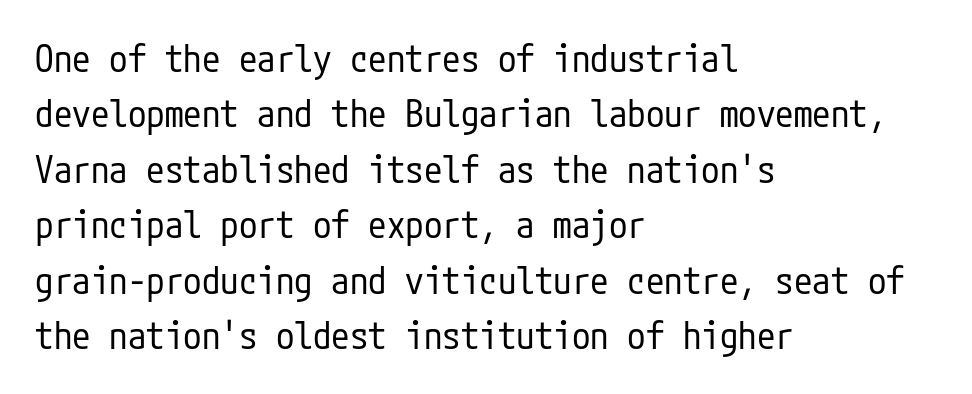
{"serif": "no", "italic": "no", "bold": "no", "weight": "regular", "width": "condensed", "stroke_contrast": "low", "x_height": "medium", "underline": "no", "align": "left", "line_spacing": "normal", "line_spacing_ratio": 1.5, "letter_spacing": "normal", "letter_spacing_em": 0.0, "glyph_px": 37}
